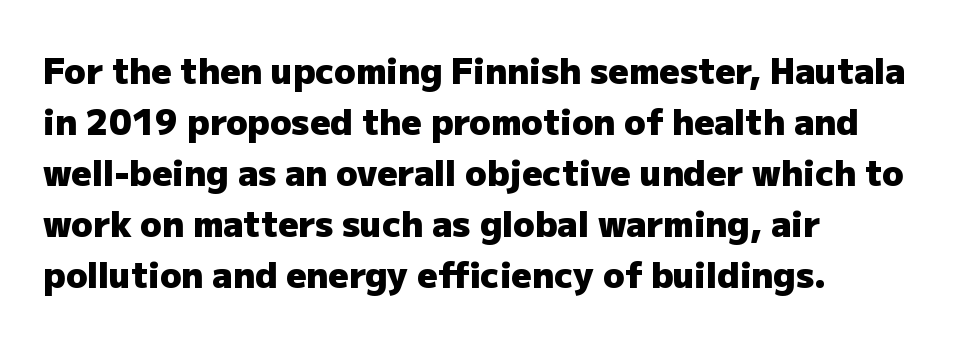
{"serif": "no", "italic": "no", "bold": "yes", "weight": "heavy", "width": "normal", "stroke_contrast": "low", "x_height": "medium", "monospaced": "no", "underline": "no", "align": "left", "line_spacing": "normal", "line_spacing_ratio": 1.46, "letter_spacing": "normal", "letter_spacing_em": 0.0, "glyph_px": 35}
